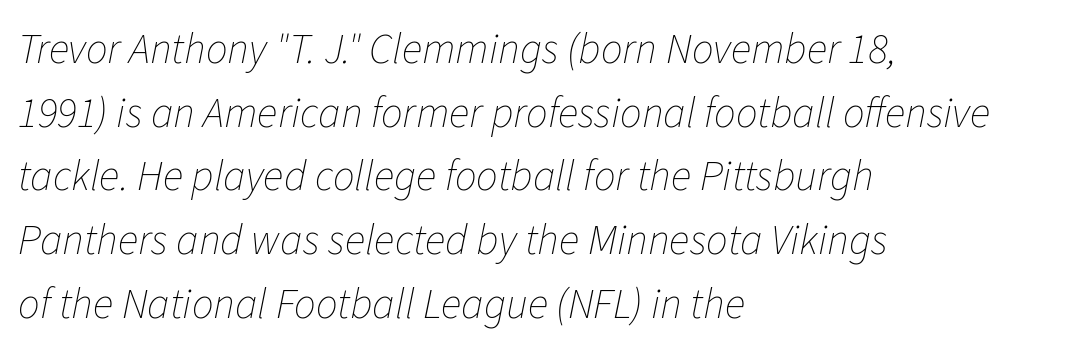
{"italic": "yes", "lean": "right", "slant_degrees": 11, "bold": "no", "weight": "thin", "width": "normal", "stroke_contrast": "low", "x_height": "medium", "monospaced": "no", "underline": "no", "align": "left", "line_spacing": "normal", "line_spacing_ratio": 1.48, "letter_spacing": "normal", "letter_spacing_em": 0.0, "glyph_px": 43}
